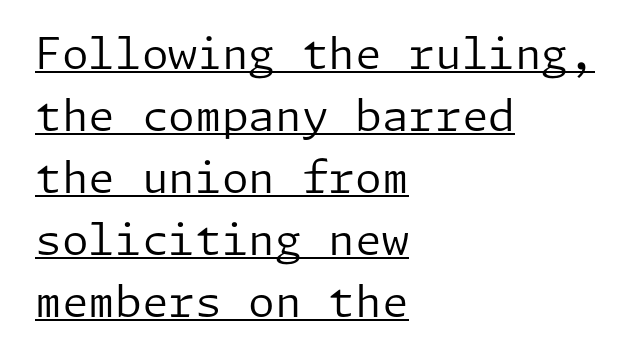
{"serif": "no", "italic": "no", "bold": "no", "weight": "regular", "width": "normal", "stroke_contrast": "low", "x_height": "medium", "underline": "yes", "align": "left", "line_spacing": "normal", "line_spacing_ratio": 1.44, "letter_spacing": "normal", "letter_spacing_em": 0.0, "glyph_px": 43}
